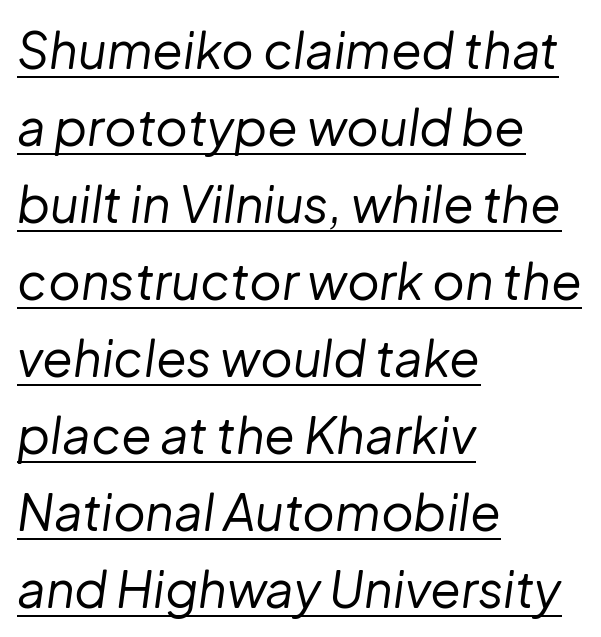
{"italic": "yes", "lean": "right", "slant_degrees": 8, "bold": "no", "weight": "regular", "width": "normal", "stroke_contrast": "low", "x_height": "medium", "monospaced": "no", "underline": "yes", "align": "left", "line_spacing": "normal", "line_spacing_ratio": 1.54, "letter_spacing": "normal", "letter_spacing_em": 0.0, "glyph_px": 50}
